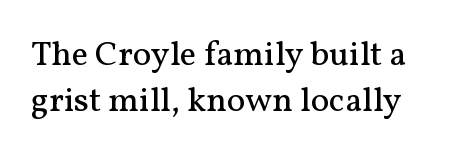
{"serif": "yes", "italic": "no", "bold": "no", "weight": "regular", "width": "normal", "stroke_contrast": "medium", "x_height": "medium", "monospaced": "no", "underline": "no", "line_spacing": "normal", "line_spacing_ratio": 1.31, "letter_spacing": "normal", "letter_spacing_em": 0.0, "glyph_px": 35}
